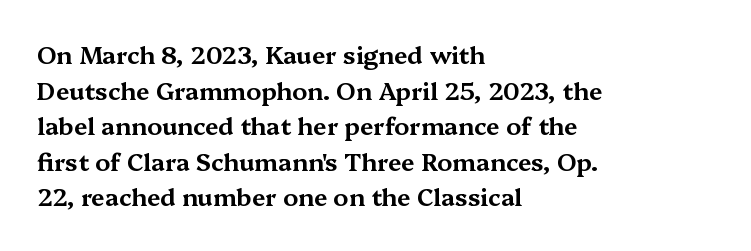
The lettering holds an erect, upright posture throughout. Inter-character spacing is left at the font's built-in metrics. The glyphs are unaccompanied by any horizontal stroke below them. Horizontal alignment here is leftward, the default for most running prose. Is there much room between lines? A standard amount, neither cramped nor airy.
